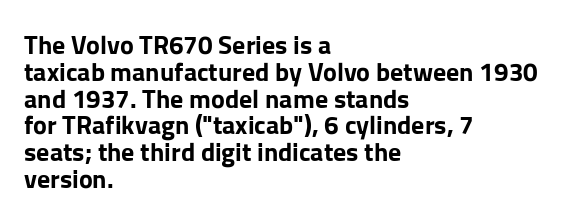
Q: Is the text bold? A: Yes.
Q: Is the text italic (slanted)? A: No, it is upright.
Q: Is the text underlined? A: No.
Q: How is the paragraph aligned? A: Left-aligned.
Q: Is the spacing between letters normal or unusually wide? A: Normal.
Q: Is the spacing between lines tight, normal or loose? A: Tight.
